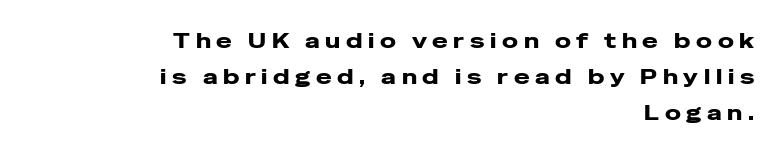
Q: Is the text italic (slanted)? A: No, it is upright.
Q: Is the text underlined? A: No.
Q: How is the paragraph aligned? A: Right-aligned.
Q: Is the spacing between letters normal or unusually wide? A: Unusually wide.
